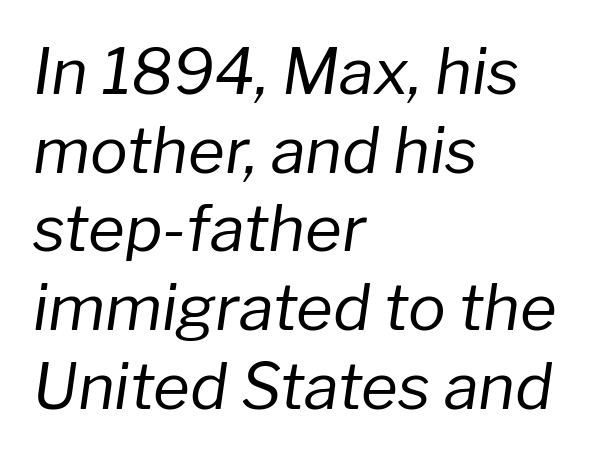
{"italic": "yes", "lean": "right", "slant_degrees": 8, "bold": "no", "weight": "regular", "width": "normal", "stroke_contrast": "low", "x_height": "medium", "monospaced": "no", "underline": "no", "align": "left", "line_spacing": "normal", "line_spacing_ratio": 1.25, "letter_spacing": "normal", "letter_spacing_em": 0.0, "glyph_px": 63}
